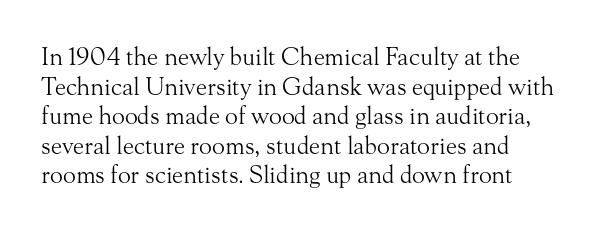
The image shows 24 px text type, upright; set left-aligned, line spacing 1.23x, normal letter spacing, not underlined.
